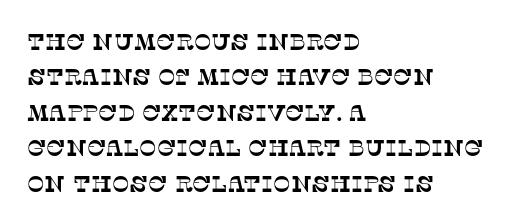
{"underline": "no", "align": "left", "line_spacing": "normal", "line_spacing_ratio": 1.54, "letter_spacing": "normal", "letter_spacing_em": 0.0, "glyph_px": 23}
